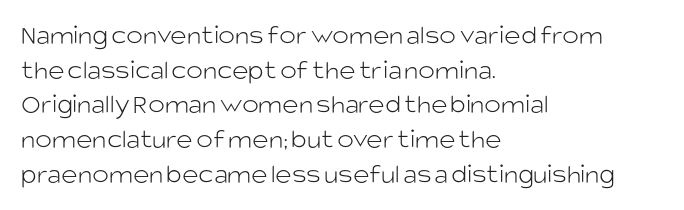
Every stem runs plumb, perpendicular to the baseline. Do the characters align in a grid? No, the font is proportional. Summary of weight: not heavy and not bold. There is no visible air inserted between adjacent glyphs.
